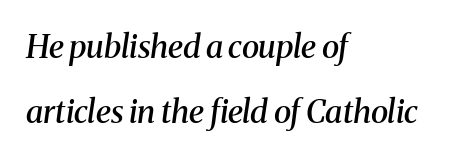
The image shows 32 px semibold serif type, italic (leaning right); set left-aligned, loose line spacing (2.03x), normal letter spacing, not underlined; medium stroke contrast and a medium x-height.
